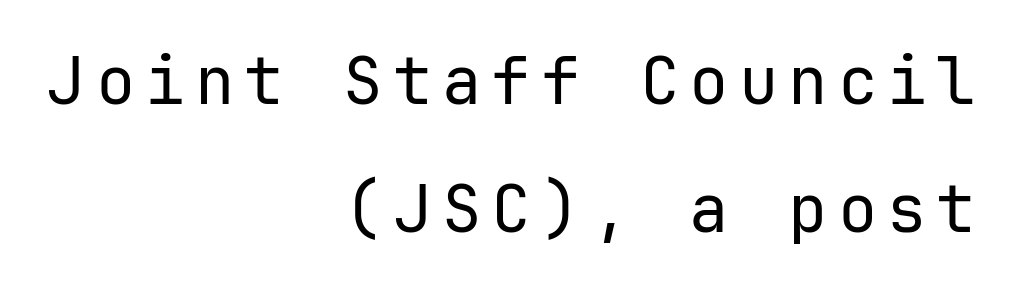
Q: Is the text bold? A: No.
Q: Is the text italic (slanted)? A: No, it is upright.
Q: Is the typeface a serif or a sans-serif typeface? A: Sans-serif.
Q: Is the text underlined? A: No.
Q: How is the paragraph aligned? A: Right-aligned.
Q: Is the spacing between lines tight, normal or loose? A: Loose.
Q: Width (condensed, normal, or wide)? A: Normal.
Q: Stroke contrast? A: Low.
Q: x-height? A: Medium.
